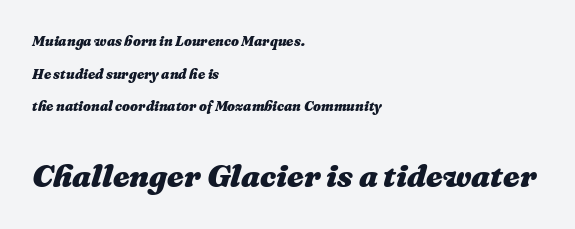
The text block is weighted toward the left margin, trailing off unevenly rightward. Proportional: the letters do not fall into vertical columns. Leading is clearly above the norm, producing a sparse column. Of the two passages, the one underneath uses the larger point size. Caption: bold face, heavy strokes.
